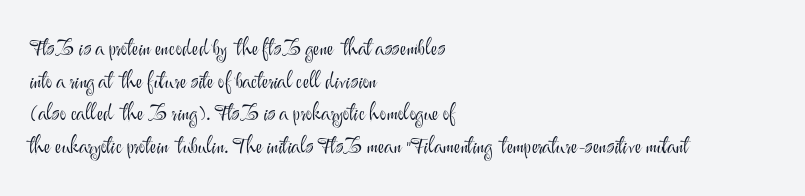
Rows of type keep a routine distance in the vertical direction. The space beneath each line is pristine and unruled. Which margin do the lines hug? The left one — the right edge is uneven. The letterforms sit shoulder to shoulder at normal distance.
